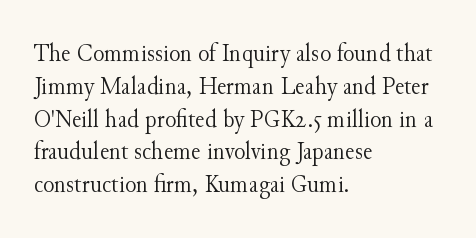
Check the space under the baseline: it is left empty. Posture: upright roman. Is the type heavy? It reads as light-to-regular instead. One-word summary of the alignment: left. The line-height multiplier appears to be the usual default.
